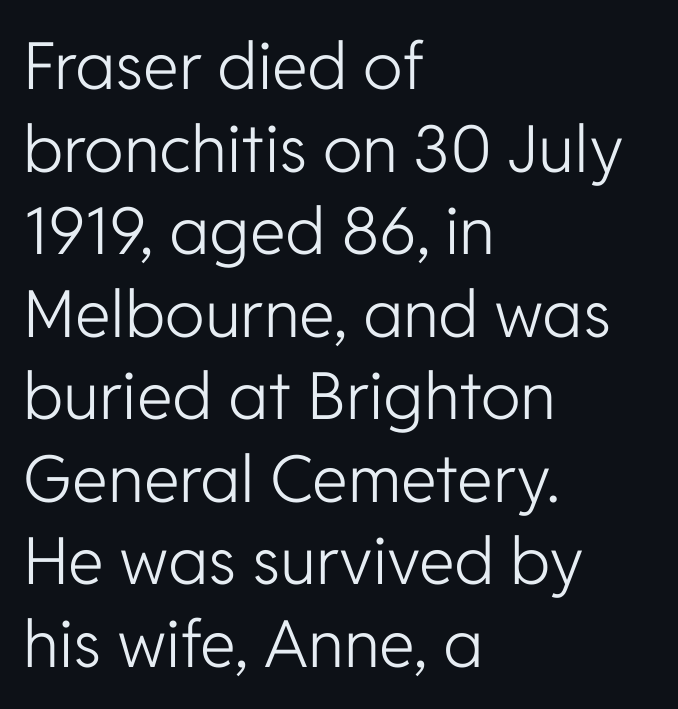
Q: Is the text bold? A: No.
Q: Is the text italic (slanted)? A: No, it is upright.
Q: Is the typeface a serif or a sans-serif typeface? A: Sans-serif.
Q: Is the text underlined? A: No.
Q: How is the paragraph aligned? A: Left-aligned.
Q: Is the spacing between letters normal or unusually wide? A: Normal.
Q: Is the spacing between lines tight, normal or loose? A: Normal.
Q: Width (condensed, normal, or wide)? A: Normal.
Q: Stroke contrast? A: Low.
Q: x-height? A: Medium.
Q: Monospaced? A: No.
